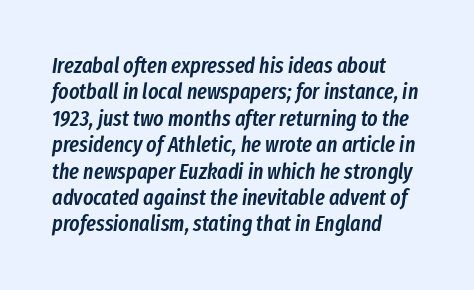
The image shows 22 px text type, italic (leaning right); set left-aligned, line spacing 1.2x, normal letter spacing, not underlined.
